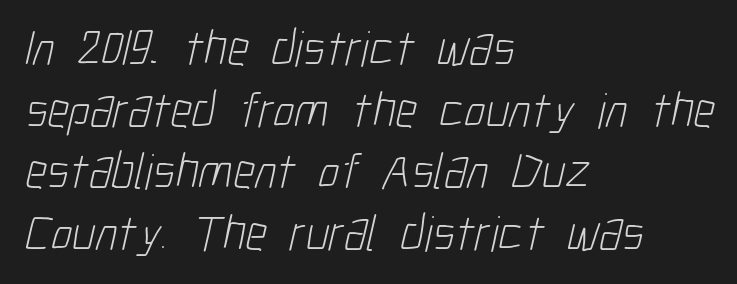
{"serif": "no", "bold": "no", "weight": "light", "width": "condensed", "stroke_contrast": "low", "x_height": "medium", "monospaced": "no", "underline": "no", "align": "left", "line_spacing_ratio": 1.21, "letter_spacing": "normal", "letter_spacing_em": 0.0, "glyph_px": 51}
